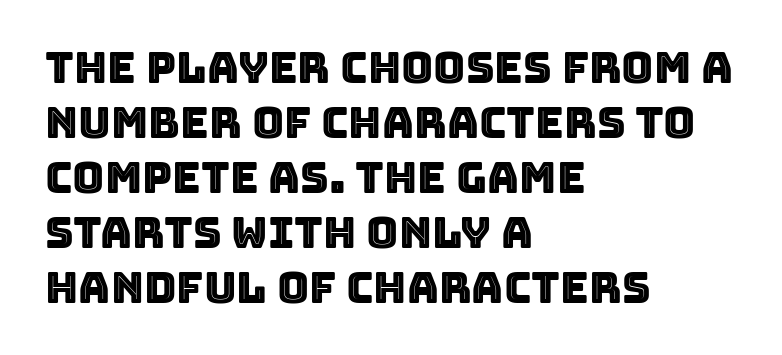
These lines are rendered in a variable-pitch font. Leading: standard. This rendering features lettering with no underline. In CSS terms this would be text-align: left. Students, note that the glyphs here touch the page at normal intervals. Style check: upright.
